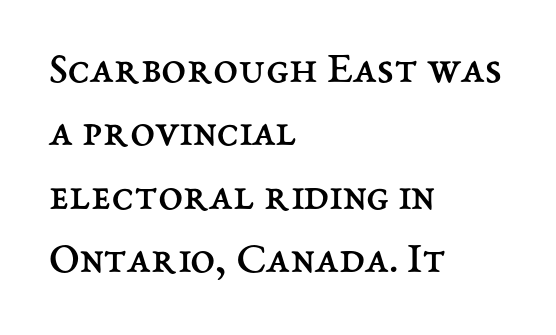
{"italic": "no", "bold": "no", "weight": "regular", "width": "normal", "stroke_contrast": "medium", "x_height": "medium", "monospaced": "no", "underline": "no", "align": "left", "line_spacing": "normal", "line_spacing_ratio": 1.41, "letter_spacing": "normal", "letter_spacing_em": 0.0, "glyph_px": 45}
